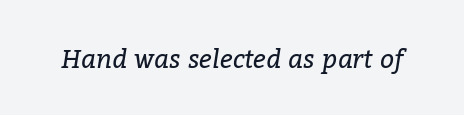
{"italic": "yes", "lean": "right", "slant_degrees": 9, "bold": "no", "underline": "no", "letter_spacing": "normal", "letter_spacing_em": 0.0, "glyph_px": 25}
